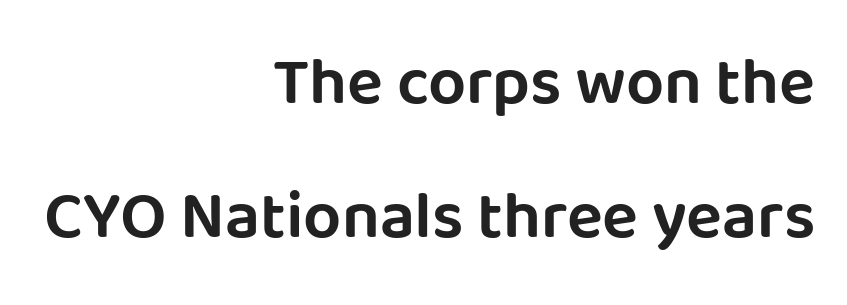
{"serif": "no", "italic": "no", "width": "normal", "stroke_contrast": "low", "x_height": "large", "monospaced": "no", "underline": "no", "align": "right", "line_spacing": "loose", "line_spacing_ratio": 2.0, "letter_spacing": "normal", "letter_spacing_em": 0.0, "glyph_px": 67}
